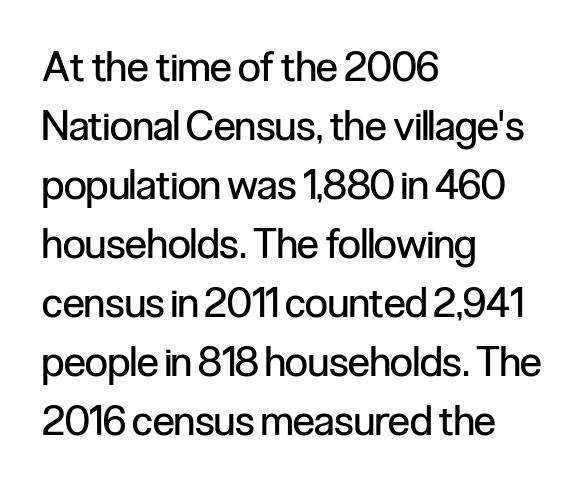
The image shows 41 px regular-weight, condensed sans-serif type, upright; set left-aligned, normal line spacing (1.44x), normal letter spacing, not underlined; low stroke contrast and a medium x-height.
